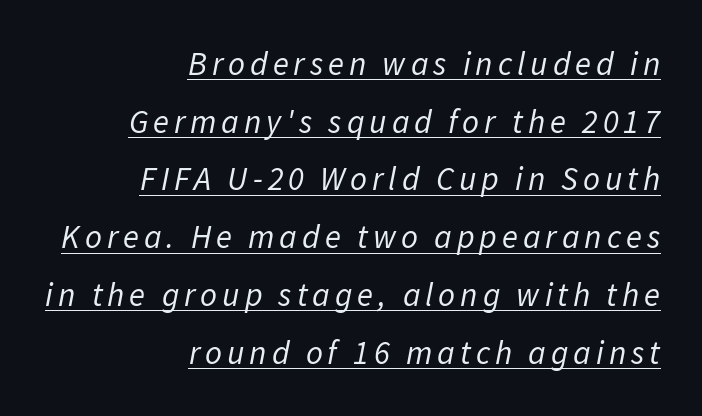
Vertical stems look standard width or narrower in stroke. Underlined type. Would a proofreader flag this as italicized? Yes. Looks like regular typesetting: each glyph gets only the width it needs.
